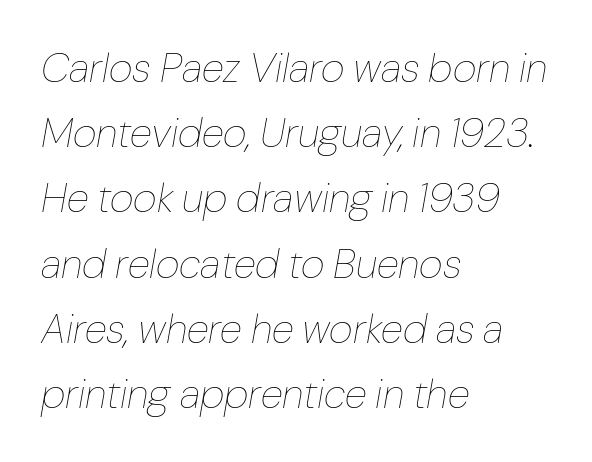
{"italic": "yes", "lean": "right", "slant_degrees": 10, "bold": "no", "weight": "thin", "width": "normal", "stroke_contrast": "low", "x_height": "medium", "monospaced": "no", "underline": "no", "align": "left", "line_spacing": "normal", "line_spacing_ratio": 1.59, "letter_spacing": "normal", "letter_spacing_em": 0.0, "glyph_px": 41}
